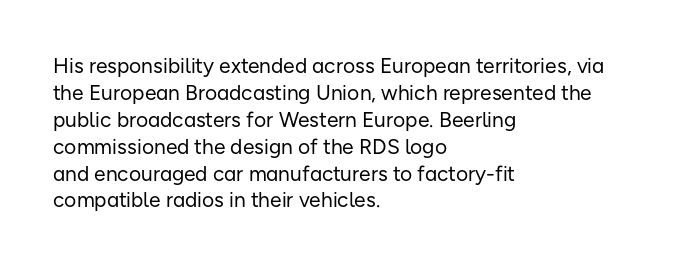
These lines keep a tight, regular rhythm from letter to letter. The rows are spaced the way most documents space them. Nothing heavy about these letters — not bold at all. A roman cut, with each character standing at attention. Check under the words: just untouched page. All the whitespace from short lines collects on the right.
